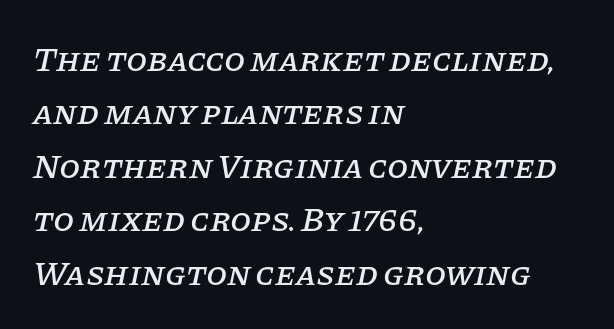
The characters display serif detailing at their extremities. Regular leading. The face used here has a pronounced slope to its letters. The glyphs are unaccompanied by any horizontal stroke below them. Teacher's note: observe the even left margin — that is flush-left alignment.
